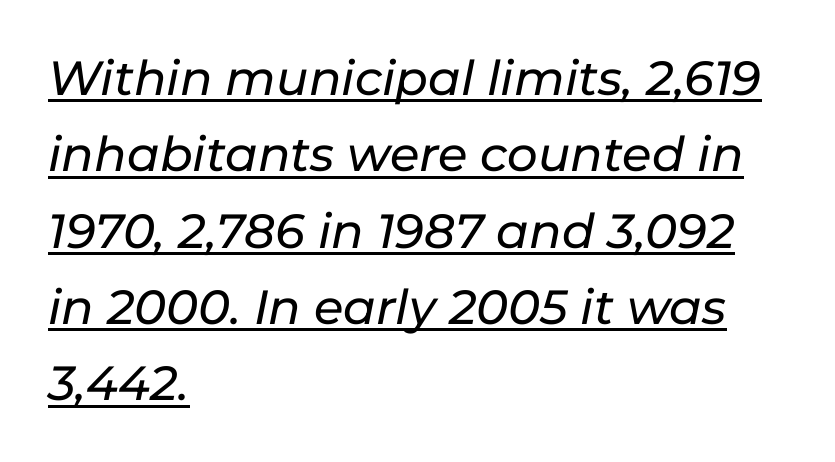
Does the leading feel generous? No, just average. Compared with undecorated copy, this sample adds a rule below the words. When letters slant like this, we call the style italic. Notice how the passage keeps a crisp vertical edge on the left only. The tracking reads as untouched default to a designer's eye.
